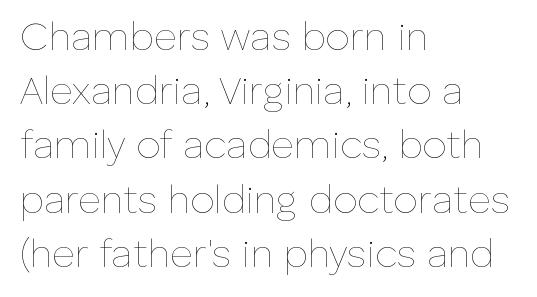
Posture: straight, roman, zero tilt. Vertical spacing — default. Bold? No — there's no thickening of the strokes. In terms of letterspacing, this is plain default setting. Unmarked baselines from the first word to the last. The setting favours the left margin, as ordinary paragraphs usually do.
